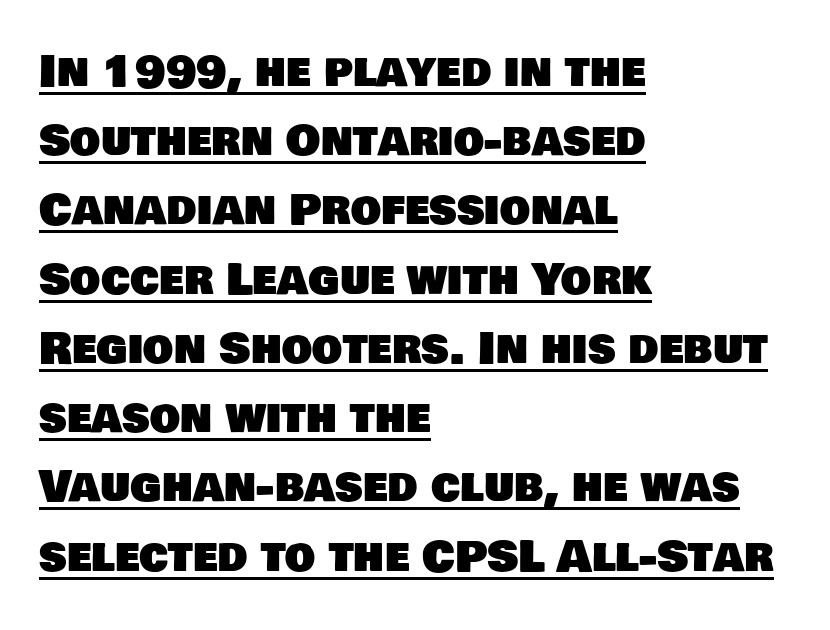
The image shows 43 px sans-serif type; set left-aligned, normal line spacing (1.61x), normal letter spacing, underlined; low stroke contrast and a large x-height.
